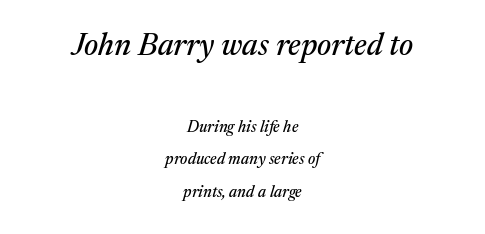
Q: Is the text italic (slanted)? A: Yes, it leans right by about 17 degrees.
Q: Is the typeface a serif or a sans-serif typeface? A: Serif.
Q: Is the text underlined? A: No.
Q: How is the paragraph aligned? A: Centered.
Q: Is the spacing between letters normal or unusually wide? A: Normal.
Q: Is the spacing between lines tight, normal or loose? A: Loose.
Q: Which block of text is set in a larger size, the first (top) or the second (bottom)? A: The first (top) one.
Q: Width (condensed, normal, or wide)? A: Normal.
Q: Stroke contrast? A: Medium.
Q: x-height? A: Medium.
Q: Monospaced? A: No.
